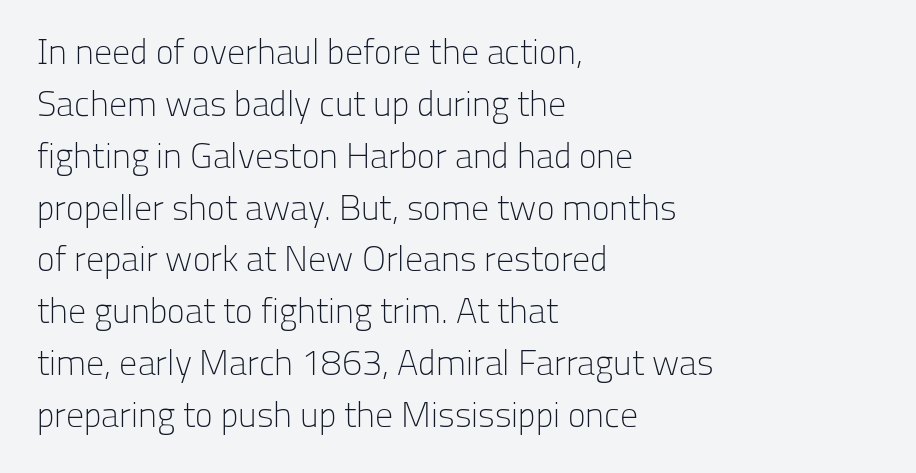
Compared with typical paragraphs, the rows here are spaced about the same. Think standard paragraph weight, or any step lighter than that. The rendering keeps characters at their native spacing. The paragraph shown leans on its left margin.
